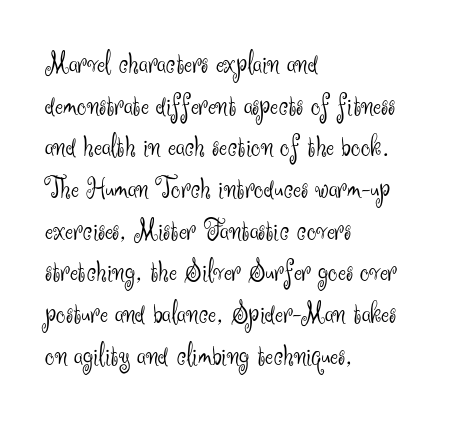
{"serif": "no", "italic": "no", "bold": "no", "weight": "light", "width": "normal", "stroke_contrast": "medium", "x_height": "small", "monospaced": "no", "underline": "no", "align": "left", "line_spacing": "normal", "line_spacing_ratio": 1.39, "letter_spacing": "normal", "letter_spacing_em": 0.0, "glyph_px": 30}
